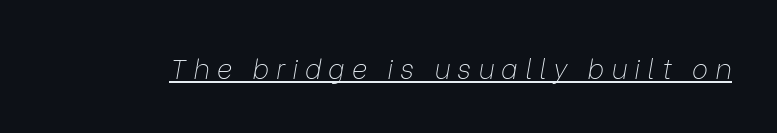
{"italic": "yes", "lean": "right", "slant_degrees": 9, "bold": "no", "underline": "yes", "letter_spacing": "wide", "letter_spacing_em": 0.26, "glyph_px": 27}
